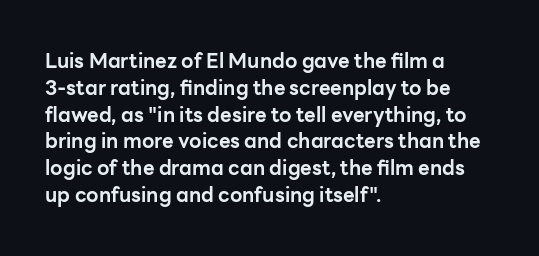
Q: Is the text bold? A: Yes.
Q: Is the text italic (slanted)? A: No, it is upright.
Q: Is the text underlined? A: No.
Q: How is the paragraph aligned? A: Left-aligned.
Q: Is the spacing between letters normal or unusually wide? A: Normal.
Q: Is the spacing between lines tight, normal or loose? A: Normal.
